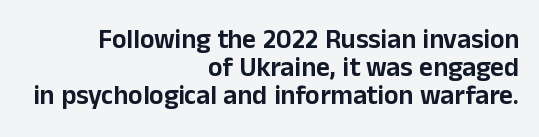
Inter-character spacing is left at the font's built-in metrics. Designer's note — italics off, roman on. Right-aligned paragraph, ragged on the left. The gap between lines stays unmarked.
